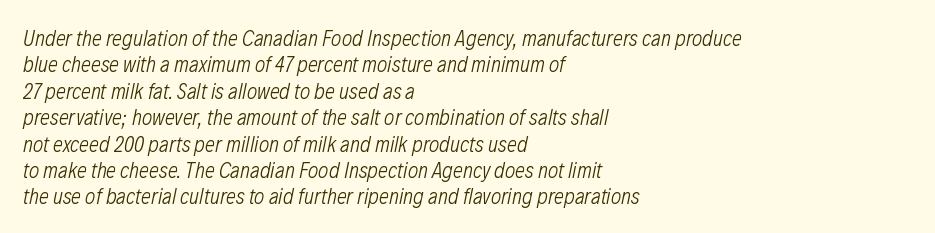
The image shows 22 px text type, italic (leaning right); set left-aligned, line spacing 1.2x, normal letter spacing, not underlined.
